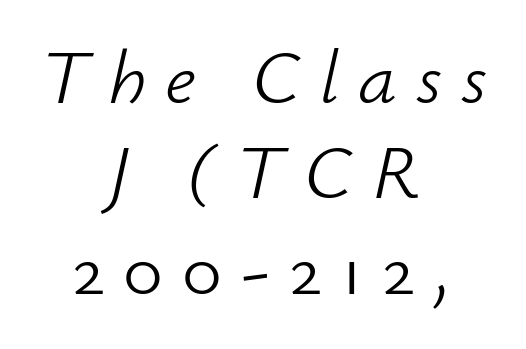
The image shows 77 px light type, italic (leaning right); set centered, line spacing 1.24x, unusually wide letter spacing (+0.25 em), not underlined; low stroke contrast and a small x-height.
